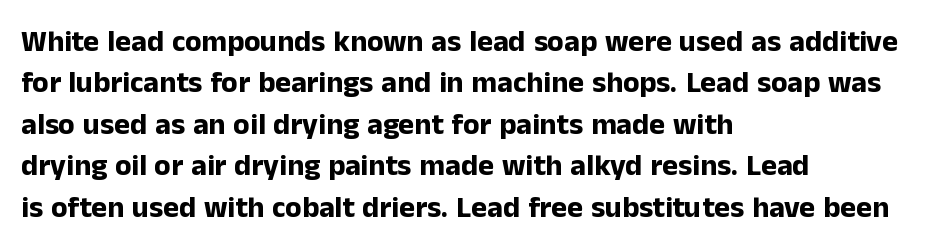
Q: Is the text bold? A: Yes.
Q: Is the text italic (slanted)? A: No, it is upright.
Q: Is the typeface a serif or a sans-serif typeface? A: Sans-serif.
Q: Is the text underlined? A: No.
Q: How is the paragraph aligned? A: Left-aligned.
Q: Is the spacing between letters normal or unusually wide? A: Normal.
Q: Is the spacing between lines tight, normal or loose? A: Normal.
Q: Width (condensed, normal, or wide)? A: Normal.
Q: Stroke contrast? A: Low.
Q: x-height? A: Medium.
Q: Monospaced? A: No.
